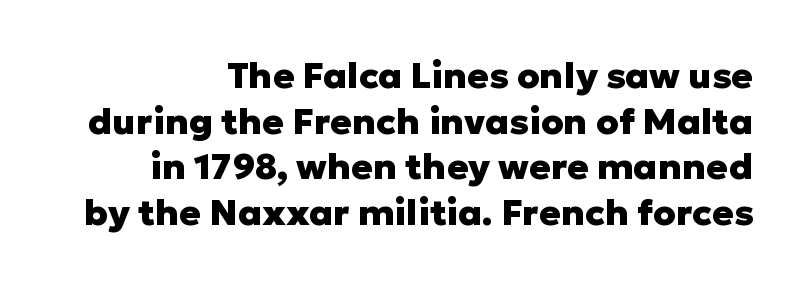
Quick note: not italic, upright. You could not count columns in this text — the font is proportionally spaced. Plenty of ink on the page — the face is bold. There is no visible air inserted between adjacent glyphs. These lines sit exactly where default settings would place them.
